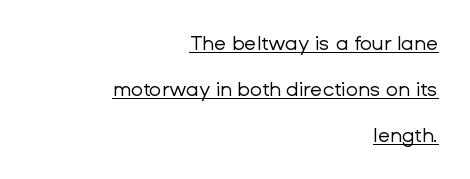
{"italic": "no", "bold": "no", "underline": "yes", "align": "right", "line_spacing": "loose", "line_spacing_ratio": 2.31, "letter_spacing": "normal", "letter_spacing_em": 0.0, "glyph_px": 20}
